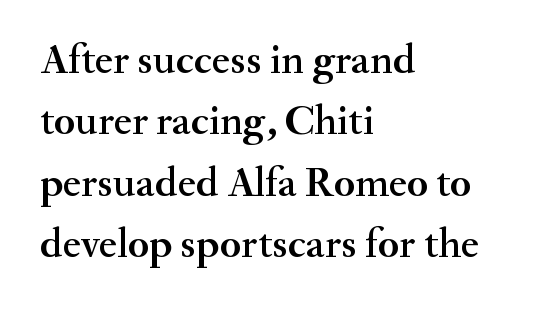
To sum up the face: it has serifs. In terms of posture, this sample is upright. Compared with a centered layout, this one pins lines to the left instead. Here the glyphs are tracked normally, forming tight word shapes.
